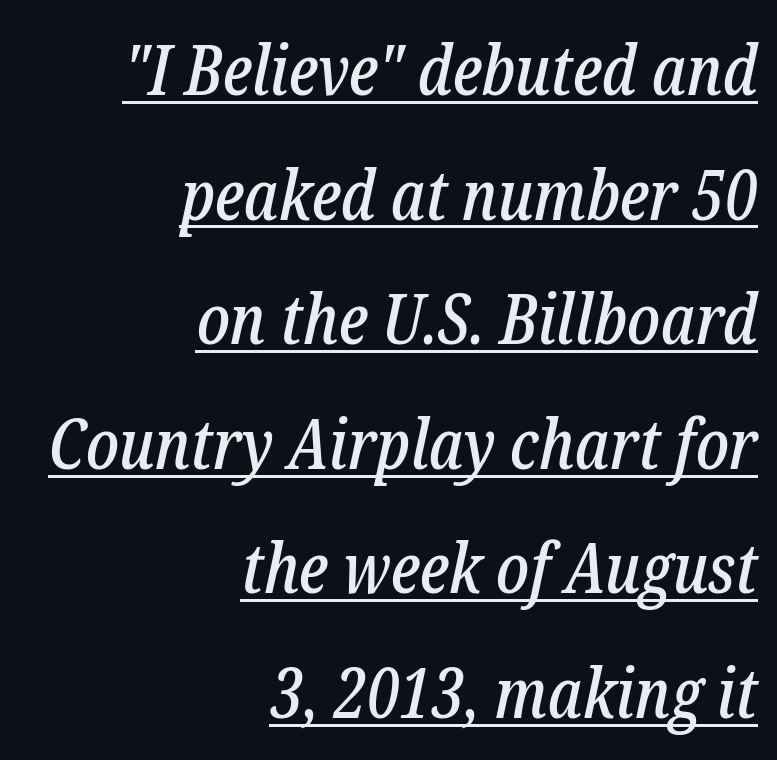
Q: Is the text italic (slanted)? A: Yes, it leans right by about 12 degrees.
Q: Is the typeface a serif or a sans-serif typeface? A: Serif.
Q: Is the text underlined? A: Yes.
Q: How is the paragraph aligned? A: Right-aligned.
Q: Is the spacing between letters normal or unusually wide? A: Normal.
Q: Width (condensed, normal, or wide)? A: Condensed.
Q: Stroke contrast? A: Low.
Q: x-height? A: Medium.
Q: Monospaced? A: No.
